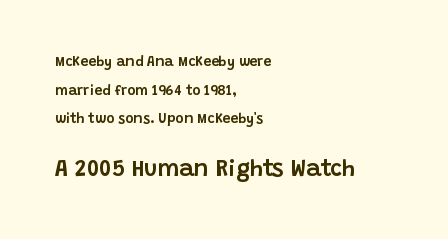
{"italic": "no", "underline": "no", "align": "left", "line_spacing": "loose", "line_spacing_ratio": 2.05, "letter_spacing": "normal", "letter_spacing_em": 0.0, "larger_block": "second", "size_ratio": 1.64, "glyph_px": 23}
